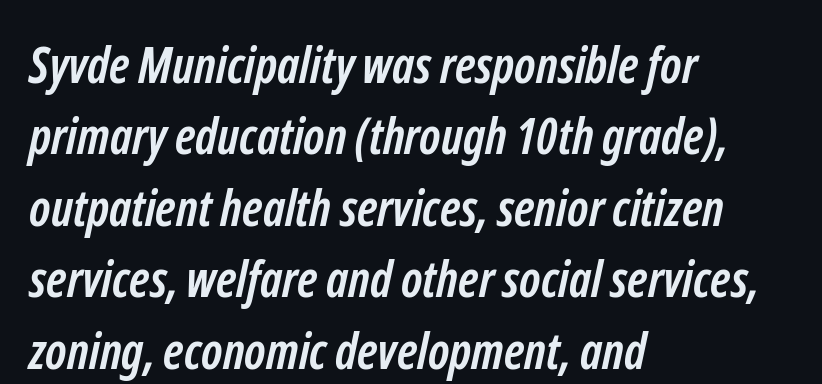
{"serif": "no", "bold": "yes", "weight": "semibold", "width": "condensed", "stroke_contrast": "low", "x_height": "medium", "monospaced": "no", "underline": "no", "align": "left", "line_spacing": "normal", "line_spacing_ratio": 1.43, "letter_spacing": "normal", "letter_spacing_em": 0.0, "glyph_px": 50}
